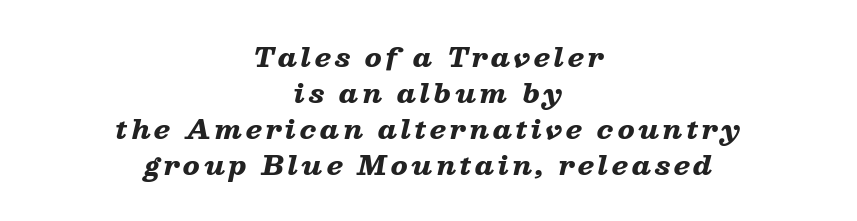
Q: Is the text bold? A: Yes.
Q: Is the text italic (slanted)? A: Yes, it leans right by about 13 degrees.
Q: Is the text underlined? A: No.
Q: How is the paragraph aligned? A: Centered.
Q: Is the spacing between lines tight, normal or loose? A: Normal.
